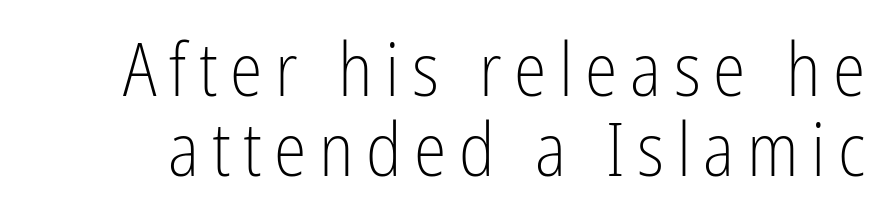
The image shows 74 px light, condensed sans-serif type, upright; set tight line spacing (1.08x), not underlined; low stroke contrast and a medium x-height.
